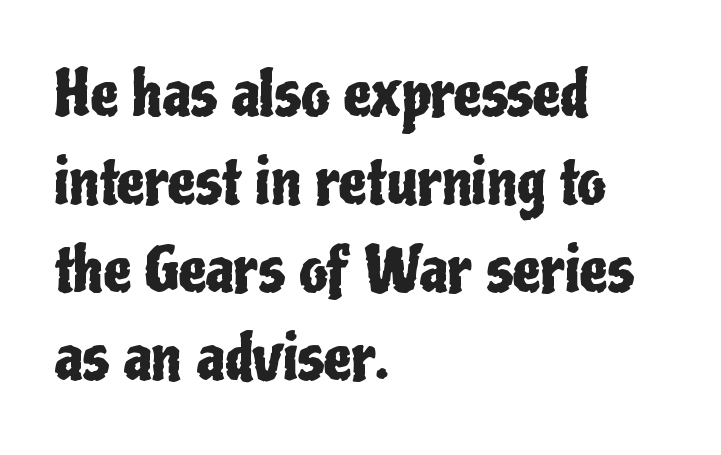
{"serif": "no", "italic": "no", "width": "condensed", "stroke_contrast": "low", "x_height": "medium", "monospaced": "no", "underline": "no", "align": "left", "line_spacing": "normal", "line_spacing_ratio": 1.42, "letter_spacing": "normal", "letter_spacing_em": 0.0, "glyph_px": 62}
